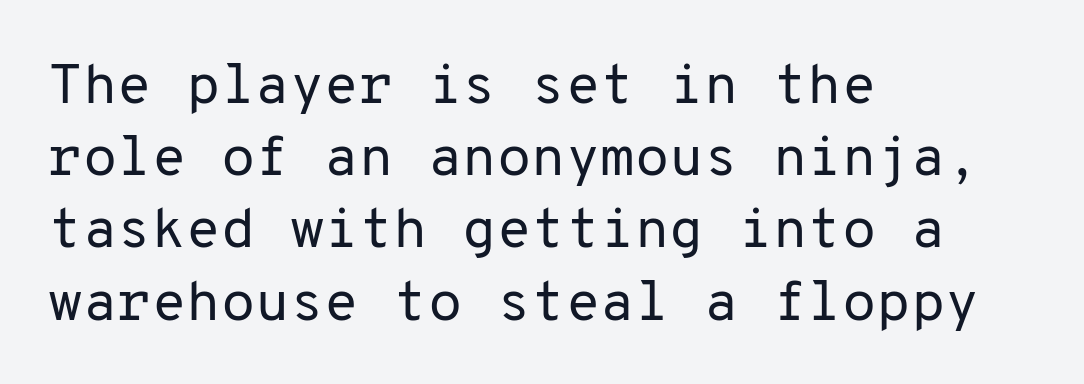
The image shows 56 px regular-weight sans-serif type, upright, monospaced; set left-aligned, normal line spacing (1.29x), normal letter spacing, not underlined; low stroke contrast and a medium x-height.
